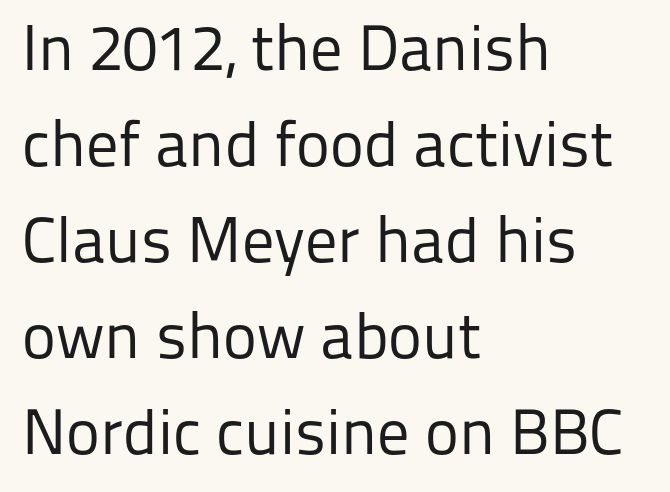
The typesetter chose a ragged-right arrangement here. Spacing verdict: proportional, widths tailored to each character. Font category for this specimen: sans-serif. Whoever set this chose a conventional vertical rhythm. Nothing unusual about the tracking: characters are spaced as the font intends.
